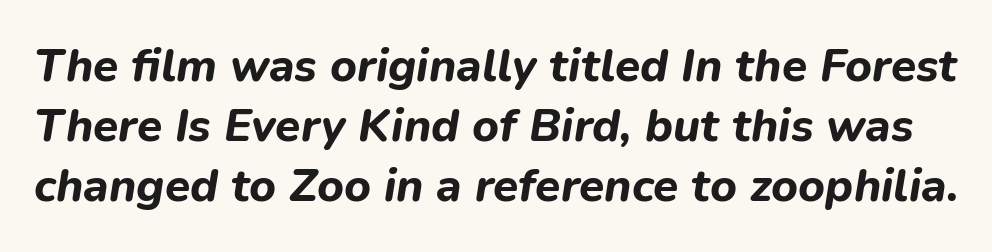
The image shows 46 px bold type, italic (leaning right); set normal line spacing (1.3x), normal letter spacing, not underlined; low stroke contrast and a medium x-height.
